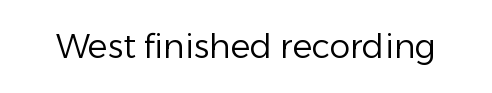
The image shows 33 px regular-weight sans-serif type, upright; set normal letter spacing, not underlined; low stroke contrast and a medium x-height.
